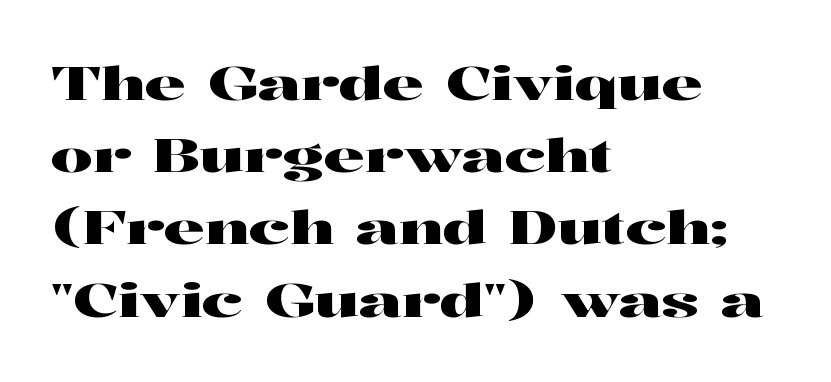
The image shows 46 px wide serif type, upright; set left-aligned, normal line spacing (1.57x), normal letter spacing, not underlined; high stroke contrast and a medium x-height.
